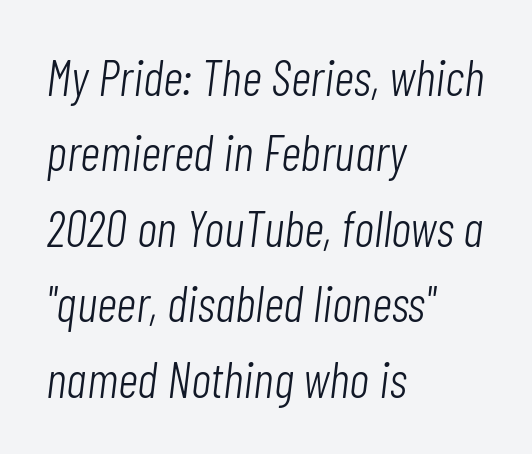
The image shows 50 px light, condensed type, italic (leaning right); set left-aligned, normal line spacing (1.51x), normal letter spacing, not underlined; low stroke contrast and a medium x-height.
